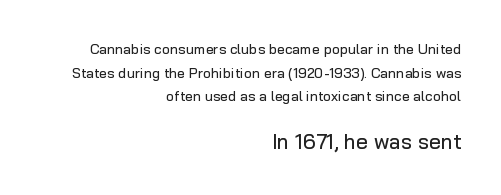
A clean baseline with only descenders dipping below it. Unlike italic type, these characters show no tilt at all. The second block has been scaled up relative to the first. Compared with typical paragraphs, the rows here are spaced about the same.
